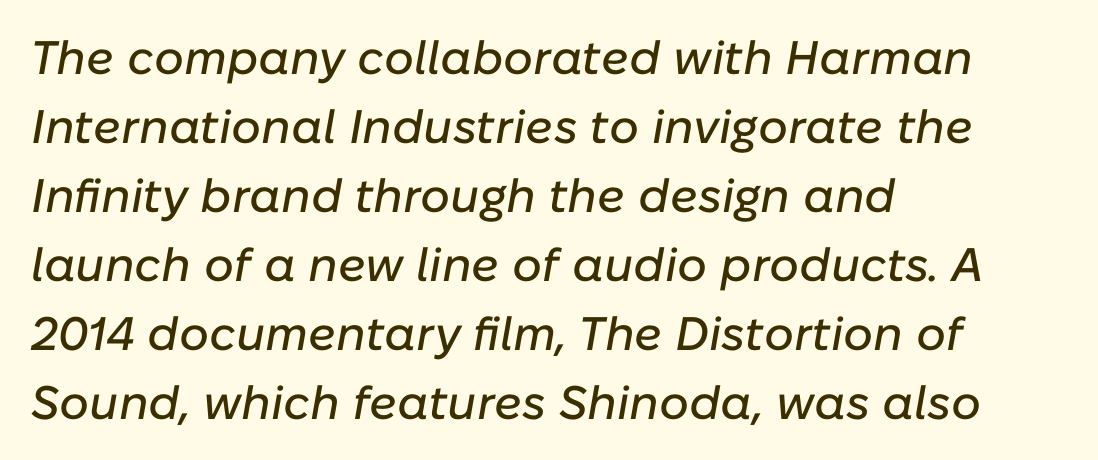
Q: Is the text italic (slanted)? A: Yes, it leans right by about 10 degrees.
Q: Is the text underlined? A: No.
Q: How is the paragraph aligned? A: Left-aligned.
Q: Is the spacing between letters normal or unusually wide? A: Normal.
Q: Is the spacing between lines tight, normal or loose? A: Normal.
Q: Width (condensed, normal, or wide)? A: Normal.
Q: Stroke contrast? A: Low.
Q: x-height? A: Medium.
Q: Monospaced? A: No.
